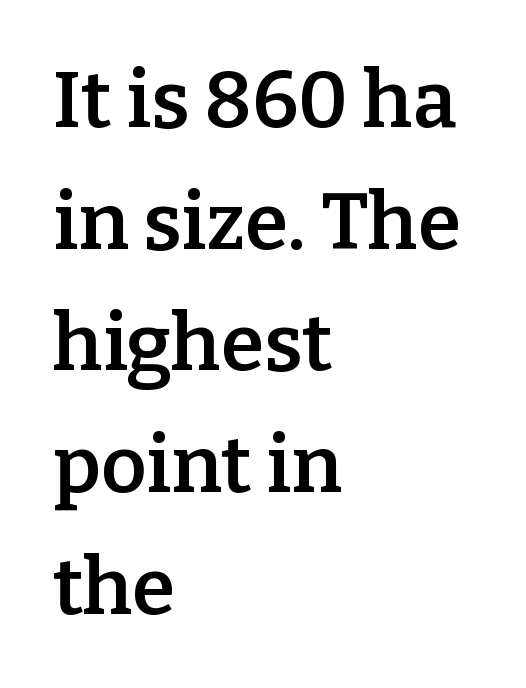
Which margin do the lines hug? The left one — the right edge is uneven. Upright lettering throughout. This block has exactly the height ordinary leading produces. The characters look somewhat weighty, a semibold short of true bold.
